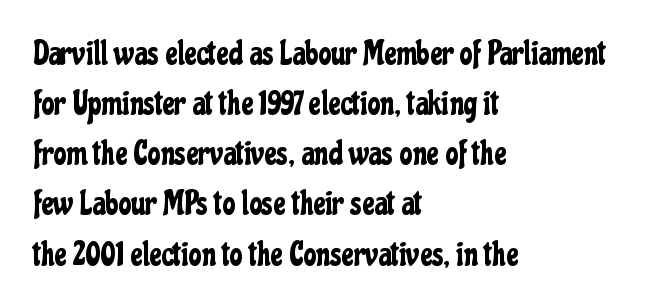
The image shows 33 px condensed sans-serif type, upright; set left-aligned, normal line spacing (1.52x), normal letter spacing, not underlined; low stroke contrast and a medium x-height.
